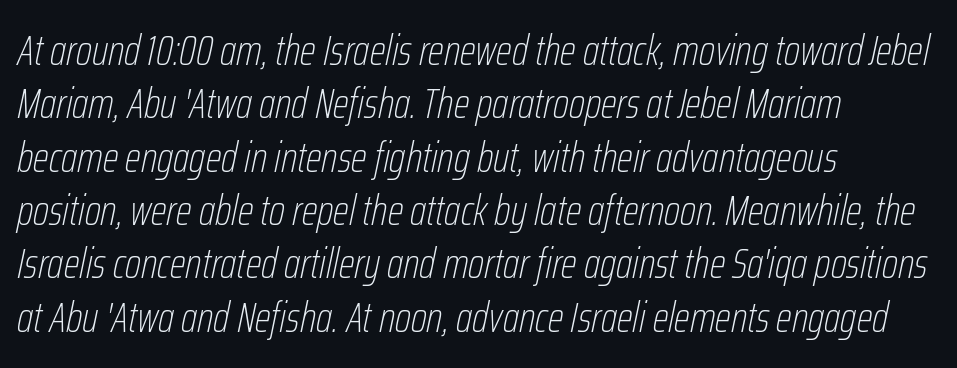
Q: Is the text bold? A: No.
Q: Is the text italic (slanted)? A: Yes, it leans right by about 12 degrees.
Q: Is the text underlined? A: No.
Q: How is the paragraph aligned? A: Left-aligned.
Q: Is the spacing between letters normal or unusually wide? A: Normal.
Q: Is the spacing between lines tight, normal or loose? A: Normal.
Q: Width (condensed, normal, or wide)? A: Condensed.
Q: Stroke contrast? A: Low.
Q: x-height? A: Medium.
Q: Monospaced? A: No.
